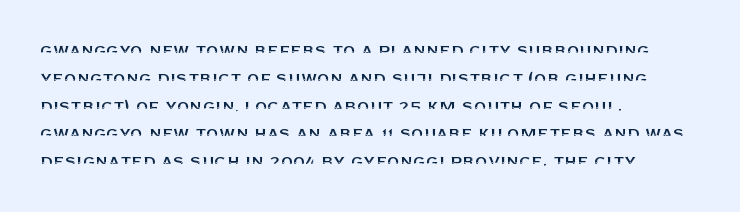
The image shows 20 px text type, upright; set left-aligned, normal line spacing (1.39x), normal letter spacing, not underlined.
